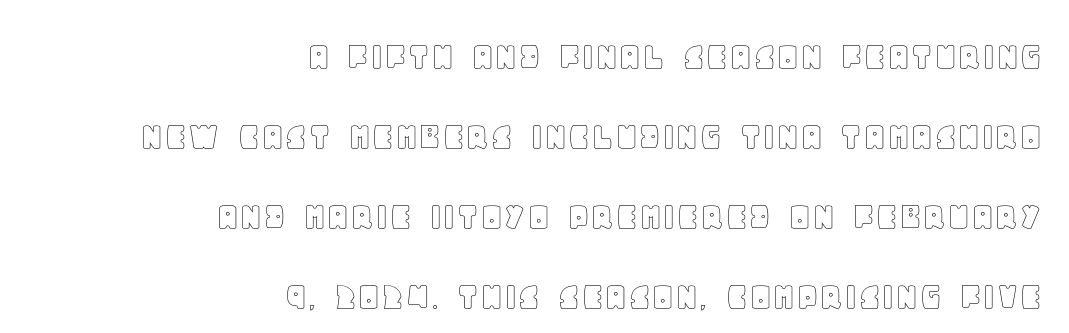
Proportional: the letters do not fall into vertical columns. Underlining? Definitely not there. In CSS terms this would be text-align: right. Caption: standard tracking, unaltered. This sample trades compactness for vertical openness between lines. Style check: upright.
